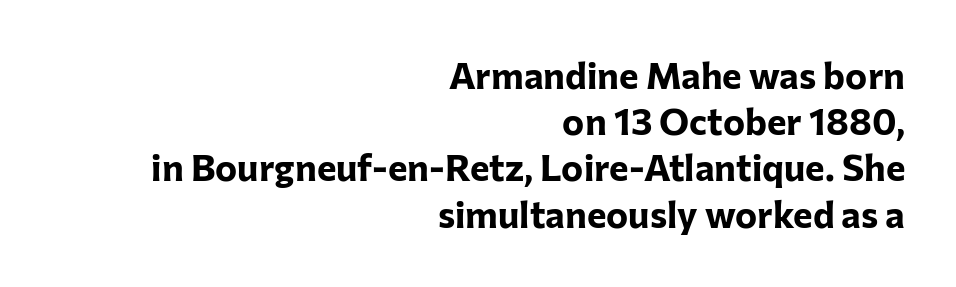
{"serif": "no", "italic": "no", "bold": "yes", "weight": "bold", "width": "normal", "stroke_contrast": "low", "x_height": "medium", "monospaced": "no", "underline": "no", "align": "right", "line_spacing": "normal", "line_spacing_ratio": 1.25, "letter_spacing": "normal", "letter_spacing_em": 0.0, "glyph_px": 37}
